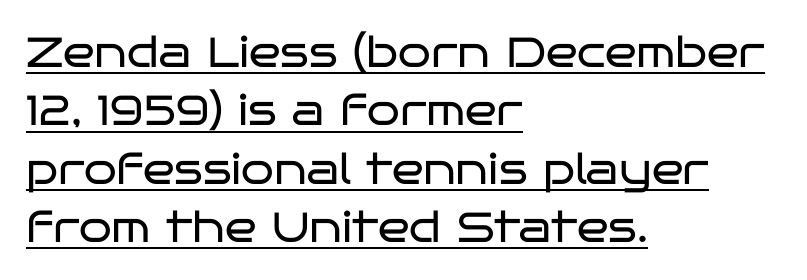
Letter spacing: default. Casual observation: everything's shoved over to the left. The words here are underlined. You could not count columns in this text — the font is proportionally spaced.
